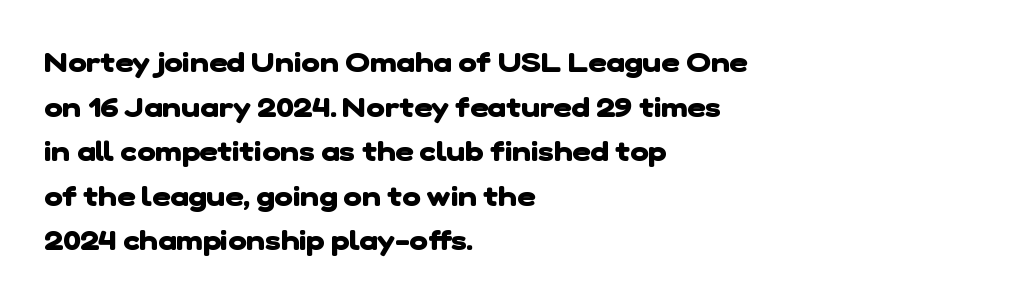
Each word holds together tightly as a unit, with standard inter-letter gaps. These lines are composed in type without serifs. What weight is shown? A full bold with thick strokes. The strip under each line holds only bare page. Every row of glyphs begins at an identical x-position on the left.
